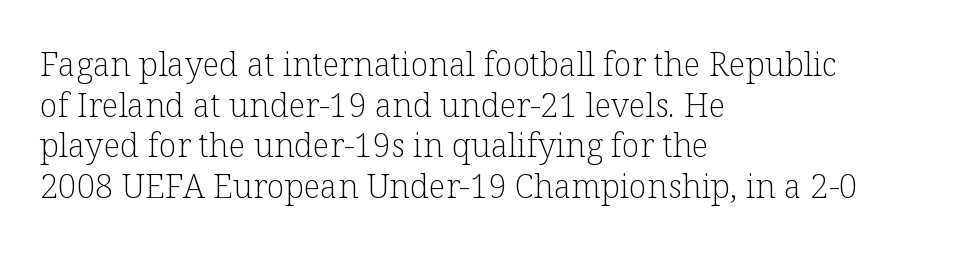
Q: Is the text bold? A: No.
Q: Is the text italic (slanted)? A: No, it is upright.
Q: Is the typeface a serif or a sans-serif typeface? A: Serif.
Q: Is the text underlined? A: No.
Q: How is the paragraph aligned? A: Left-aligned.
Q: Is the spacing between letters normal or unusually wide? A: Normal.
Q: Width (condensed, normal, or wide)? A: Normal.
Q: Stroke contrast? A: Low.
Q: x-height? A: Medium.
Q: Monospaced? A: No.
